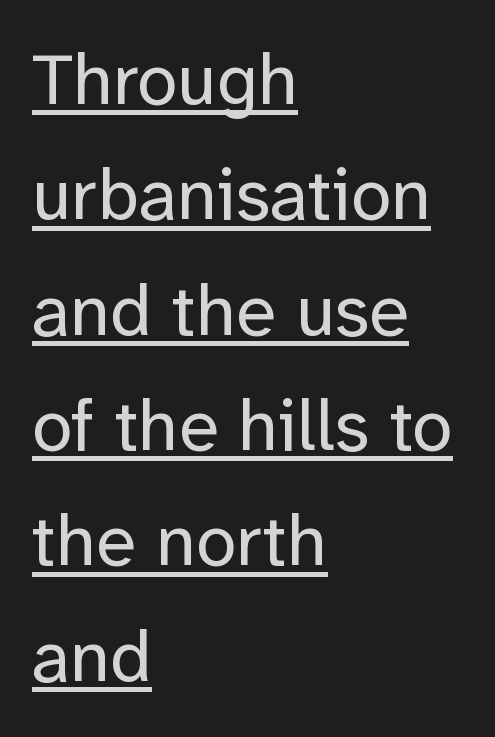
The image shows 73 px regular-weight sans-serif type, upright; set left-aligned, normal line spacing (1.58x), normal letter spacing, underlined; low stroke contrast and a medium x-height.
